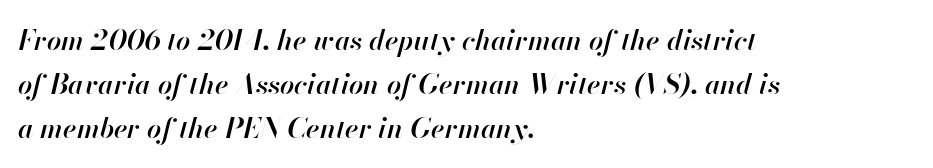
{"italic": "yes", "lean": "right", "slant_degrees": 13, "bold": "semi", "weight": "semibold", "width": "normal", "stroke_contrast": "high", "x_height": "small", "monospaced": "no", "underline": "no", "align": "left", "line_spacing": "normal", "line_spacing_ratio": 1.57, "letter_spacing": "normal", "letter_spacing_em": 0.0, "glyph_px": 28}
